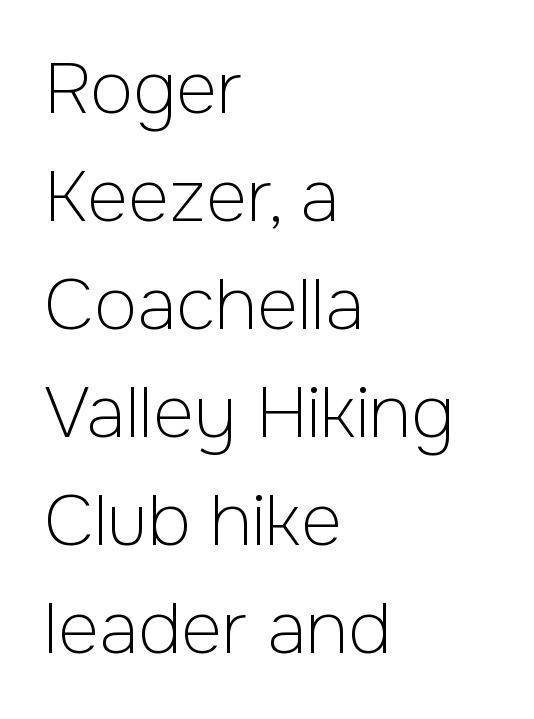
{"serif": "no", "italic": "no", "bold": "no", "weight": "light", "width": "normal", "stroke_contrast": "low", "x_height": "medium", "monospaced": "no", "underline": "no", "align": "left", "line_spacing": "normal", "line_spacing_ratio": 1.52, "letter_spacing": "normal", "letter_spacing_em": 0.0, "glyph_px": 71}
